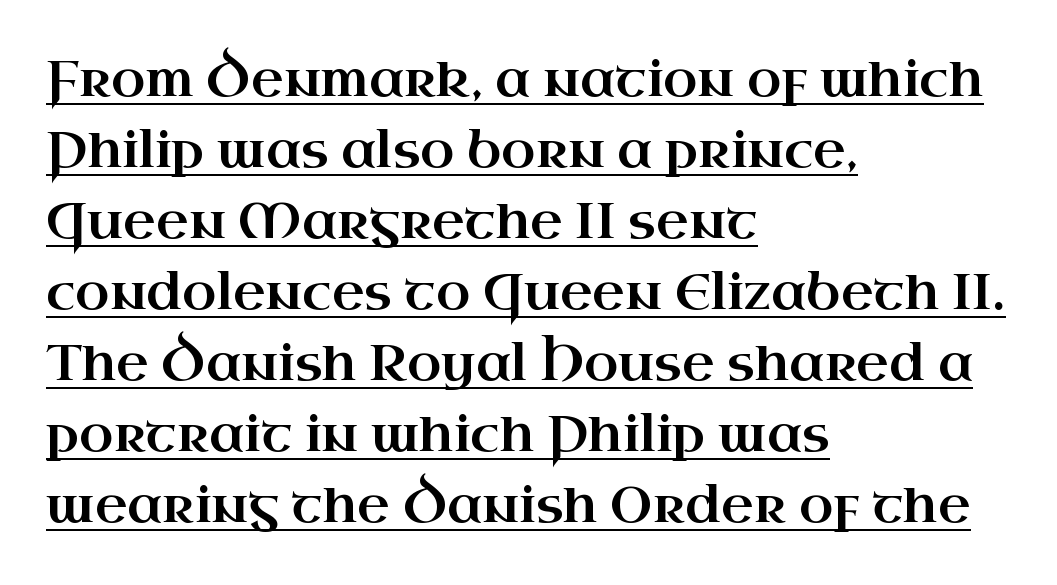
Q: Is the text italic (slanted)? A: No, it is upright.
Q: Is the typeface a serif or a sans-serif typeface? A: Serif.
Q: Is the text underlined? A: Yes.
Q: How is the paragraph aligned? A: Left-aligned.
Q: Is the spacing between letters normal or unusually wide? A: Normal.
Q: Is the spacing between lines tight, normal or loose? A: Normal.
Q: Width (condensed, normal, or wide)? A: Wide.
Q: Stroke contrast? A: High.
Q: x-height? A: Small.
Q: Monospaced? A: No.
